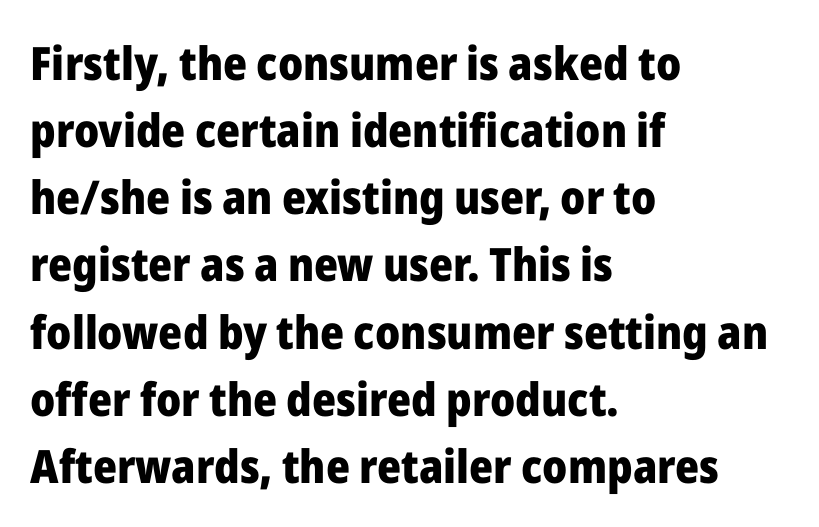
The image shows 46 px heavy sans-serif type, upright; set left-aligned, normal line spacing (1.46x), normal letter spacing, not underlined; low stroke contrast and a medium x-height.
